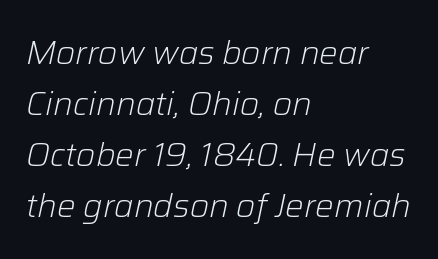
The image shows 33 px light type, italic (leaning right); set left-aligned, normal line spacing (1.55x), normal letter spacing, not underlined; low stroke contrast and a medium x-height.
